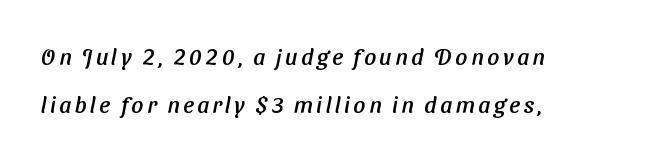
Q: Is the text underlined? A: No.
Q: How is the paragraph aligned? A: Left-aligned.
Q: Is the spacing between lines tight, normal or loose? A: Loose.
